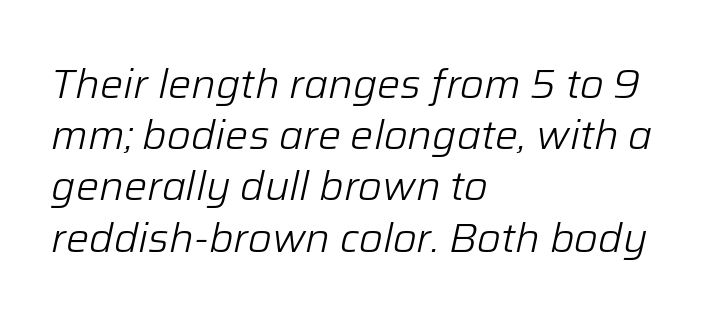
The typesetter chose a ragged-right arrangement here. Spacing verdict: proportional, widths tailored to each character. Does the leading feel generous? No, just average. These lines were composed using italics. The specimen omits any rule beneath the text block's lines. Vertical stems look standard width or narrower in stroke.
